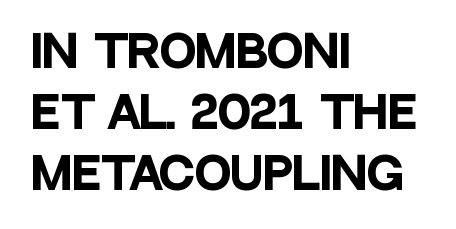
{"serif": "no", "italic": "no", "bold": "yes", "weight": "heavy", "width": "condensed", "stroke_contrast": "low", "x_height": "large", "monospaced": "no", "underline": "no", "align": "left", "line_spacing": "normal", "line_spacing_ratio": 1.39, "letter_spacing": "normal", "letter_spacing_em": 0.0, "glyph_px": 44}
